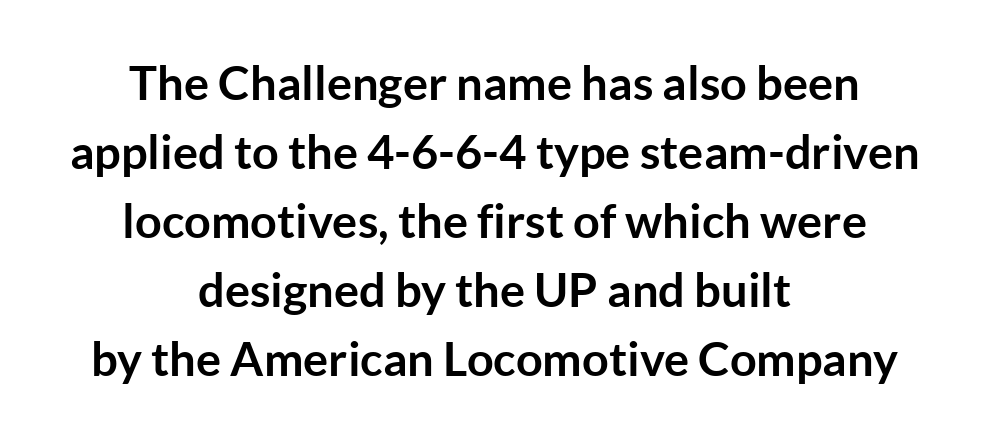
This rendering employs a face without finishing strokes, i.e., a sans-serif. In terms of letterspacing, this is plain default setting. Each letter keeps its own natural width here, so spacing adapts to shape. Designer's note — italics off, roman on. These lines sit exactly where default settings would place them. Strong, thick strokes mark this as bold type.
